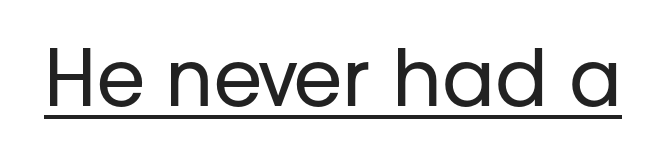
The image shows 78 px regular-weight sans-serif type, upright; set normal letter spacing, underlined; low stroke contrast and a medium x-height.
